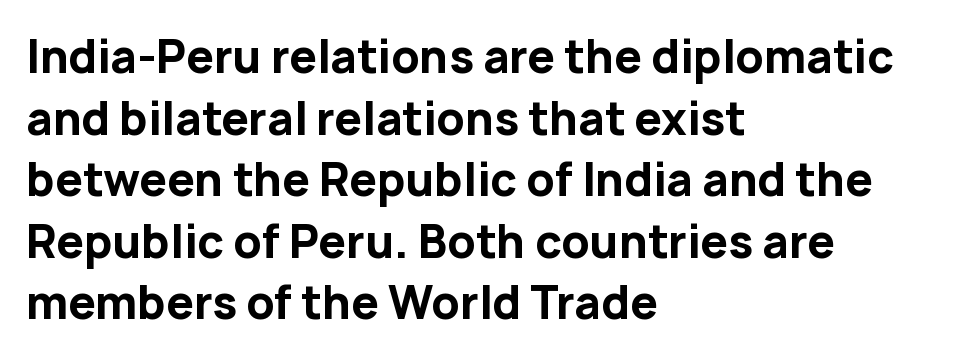
Unlike italic type, these characters show no tilt at all. The space directly below the letters is spotless. Varying glyph widths throughout — classic text-font behaviour. Plenty of ink on the page — the face is bold. The ragged edge is on the right, which tells us the setting is flush left.
